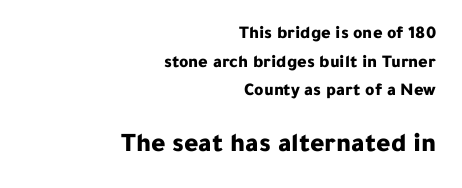
Q: Is the text bold? A: Yes.
Q: Is the text italic (slanted)? A: No, it is upright.
Q: Is the text underlined? A: No.
Q: How is the paragraph aligned? A: Right-aligned.
Q: Is the spacing between letters normal or unusually wide? A: Normal.
Q: Is the spacing between lines tight, normal or loose? A: Normal.
Q: Which block of text is set in a larger size, the first (top) or the second (bottom)? A: The second (bottom) one.
